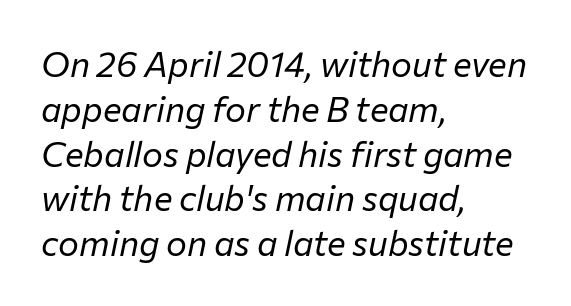
Q: Is the text bold? A: No.
Q: Is the text italic (slanted)? A: Yes, it leans right by about 12 degrees.
Q: Is the text underlined? A: No.
Q: How is the paragraph aligned? A: Left-aligned.
Q: Is the spacing between letters normal or unusually wide? A: Normal.
Q: Is the spacing between lines tight, normal or loose? A: Normal.
Q: Width (condensed, normal, or wide)? A: Normal.
Q: Stroke contrast? A: Low.
Q: x-height? A: Medium.
Q: Monospaced? A: No.
